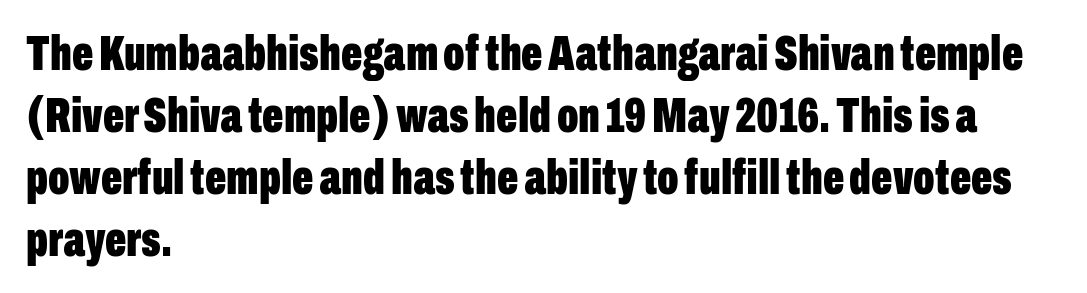
Q: Is the text bold? A: Yes.
Q: Is the text italic (slanted)? A: No, it is upright.
Q: Is the typeface a serif or a sans-serif typeface? A: Sans-serif.
Q: Is the text underlined? A: No.
Q: How is the paragraph aligned? A: Left-aligned.
Q: Is the spacing between letters normal or unusually wide? A: Normal.
Q: Width (condensed, normal, or wide)? A: Condensed.
Q: Stroke contrast? A: Low.
Q: x-height? A: Medium.
Q: Monospaced? A: No.
